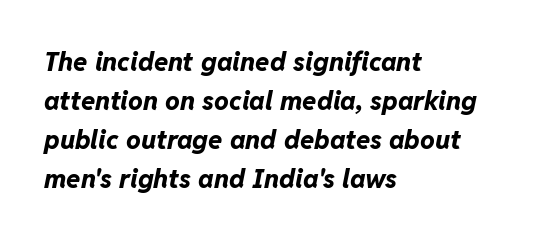
The image shows 26 px bold type, italic (leaning right); set left-aligned, normal line spacing (1.5x), normal letter spacing, not underlined.
